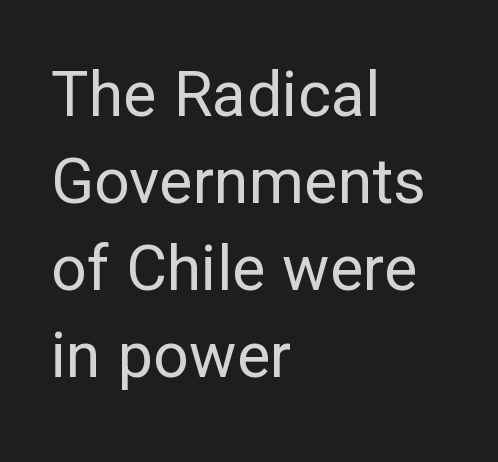
The image shows 63 px regular-weight sans-serif type, upright; set left-aligned, normal line spacing (1.38x), normal letter spacing, not underlined; low stroke contrast and a medium x-height.
